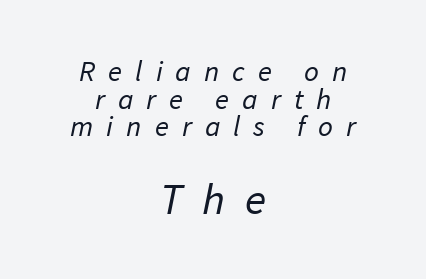
{"serif": "no", "bold": "no", "weight": "regular", "width": "normal", "stroke_contrast": "low", "x_height": "medium", "monospaced": "no", "underline": "no", "align": "center", "line_spacing": "tight", "line_spacing_ratio": 0.95, "letter_spacing": "wide", "letter_spacing_em": 0.45, "larger_block": "second", "size_ratio": 1.52, "glyph_px": 44}
